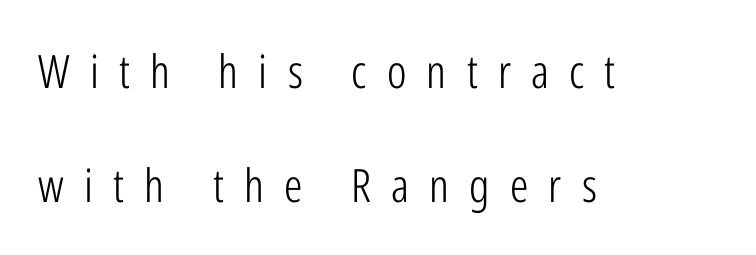
Spacing between characters has been opened up far beyond the box default. The type sits square on the baseline with zero lean. No heavy texture on the line: the type isn't bold. The lines are spread far apart with generous leading. The font family rendered here belongs to the sans-serif group. The setting favours the left margin, as ordinary paragraphs usually do.
